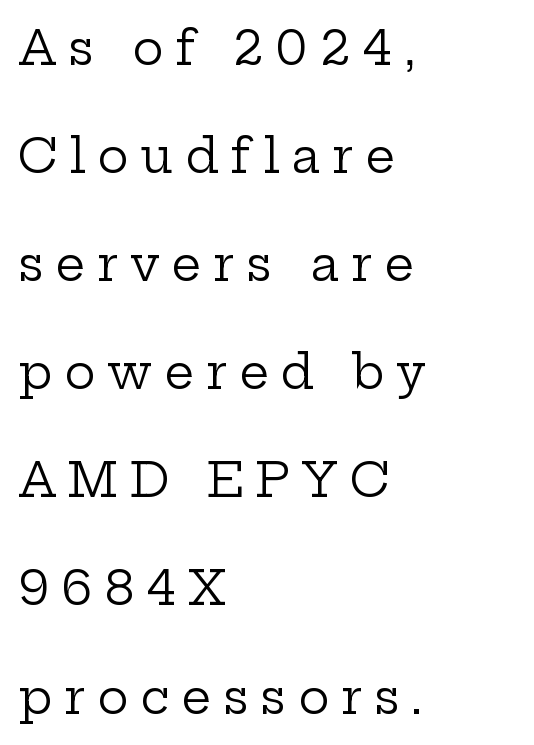
Each letter's strokes conclude with small projecting serifs. Does the copy run flush right? No — it runs flush left. Notice how the stems are strictly vertical — no italics here. Here the glyphs are tracked loosely, breaking word shapes into spaced letters.
